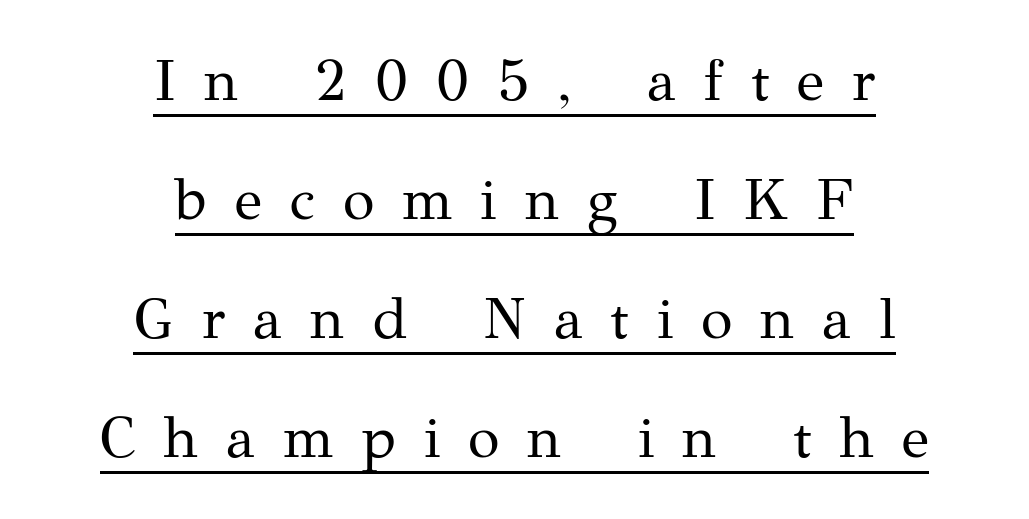
The text was rendered using a seriffed face with decorative stroke endings. Do the characters align in a grid? No, the font is proportional. Vertical strokes here are truly vertical. Compared with typical body copy, the letter spacing here is much looser. The cut favours lightness, reaching ordinary text weight at its darkest.
